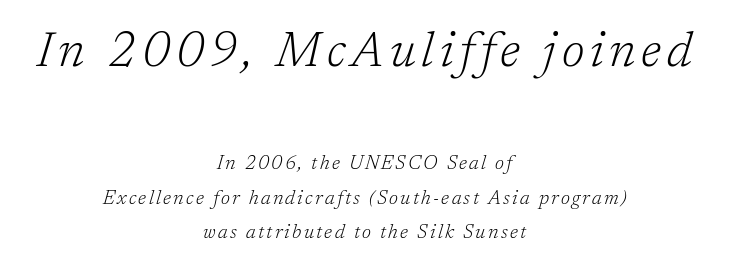
Q: Is the text bold? A: No.
Q: Is the text italic (slanted)? A: Yes, it leans right by about 17 degrees.
Q: Is the typeface a serif or a sans-serif typeface? A: Serif.
Q: Is the text underlined? A: No.
Q: How is the paragraph aligned? A: Centered.
Q: Which block of text is set in a larger size, the first (top) or the second (bottom)? A: The first (top) one.
Q: Width (condensed, normal, or wide)? A: Normal.
Q: Stroke contrast? A: Low.
Q: x-height? A: Medium.
Q: Monospaced? A: No.
